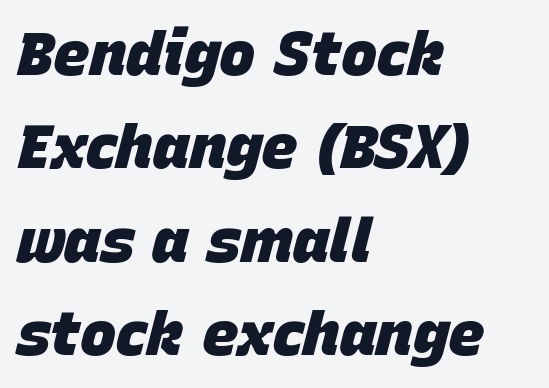
Q: Is the text bold? A: Yes.
Q: Is the text italic (slanted)? A: Yes, it leans right by about 15 degrees.
Q: Is the text underlined? A: No.
Q: How is the paragraph aligned? A: Left-aligned.
Q: Is the spacing between letters normal or unusually wide? A: Normal.
Q: Is the spacing between lines tight, normal or loose? A: Normal.
Q: Width (condensed, normal, or wide)? A: Normal.
Q: Stroke contrast? A: Low.
Q: x-height? A: Large.
Q: Monospaced? A: No.
